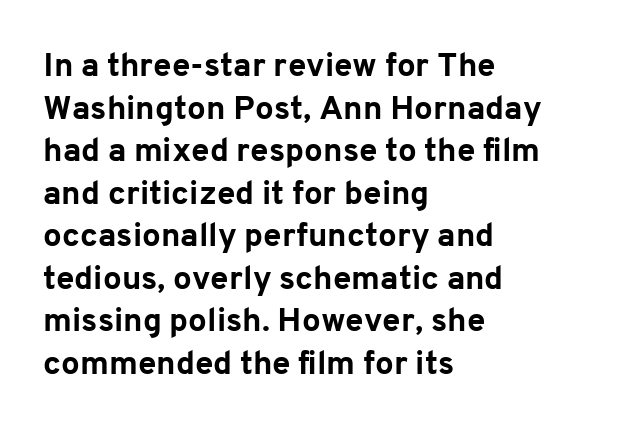
Characters remain perfectly vertical along every line. Observe the ordinary spacing: letters are neighbours, not strangers. Bold? Absolutely — the strokes are thick and heavy. In terms of letterform style, serifs are entirely absent. These lines are set flush left with a ragged right edge.
